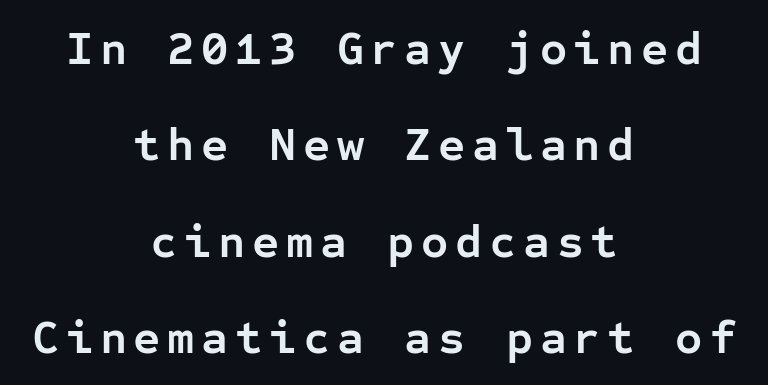
{"serif": "no", "italic": "no", "bold": "yes", "weight": "semibold", "width": "normal", "stroke_contrast": "low", "x_height": "medium", "monospaced": "yes", "underline": "no", "align": "center", "line_spacing": "loose", "line_spacing_ratio": 2.05, "glyph_px": 47}
